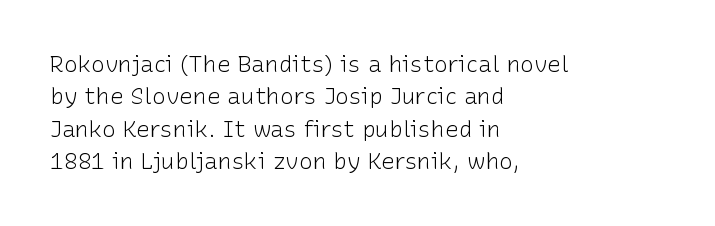
The image shows 23 px text type, upright; set left-aligned, normal line spacing (1.41x), normal letter spacing, not underlined.
